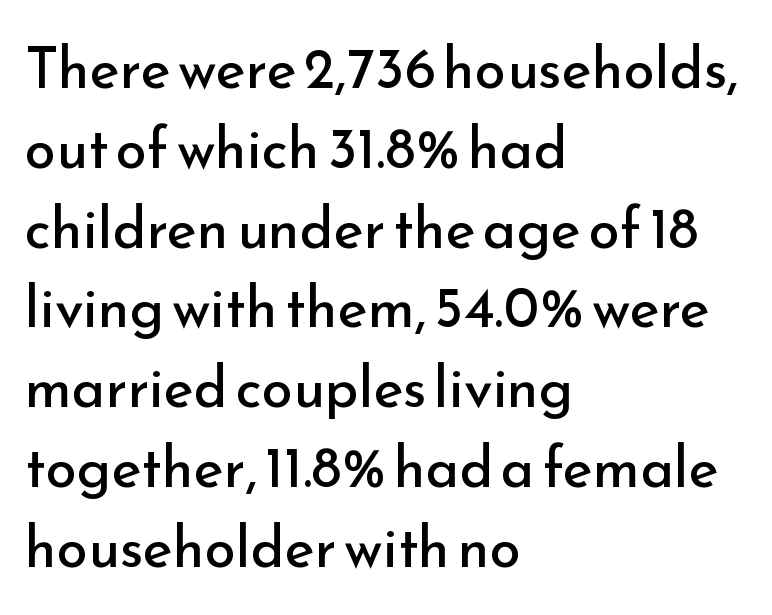
Glance below the letters and you will spot only blank space. Note: no serifs on the glyphs. The passage shown has conventional tracking throughout. On a weight scale, this lands at 450 or below.
